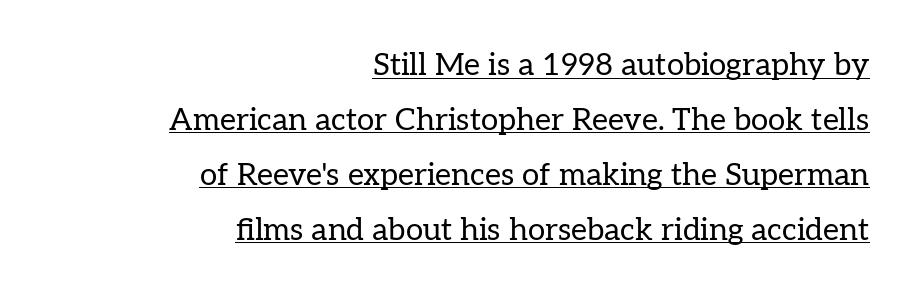
The image shows 31 px regular-weight serif type, upright; set right-aligned, line spacing 1.77x, normal letter spacing, underlined; low stroke contrast and a medium x-height.
